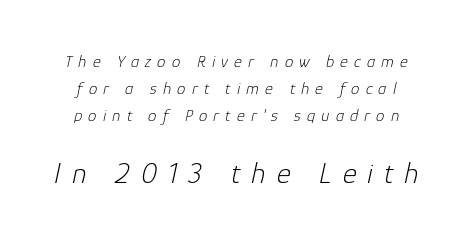
Counters stay open thanks to moderate or lighter strokes. Whoever set this made the second block the dominant, larger element. Decoration check: the copy has no underline. How are the letters spaced? Widely, with obvious added tracking.
